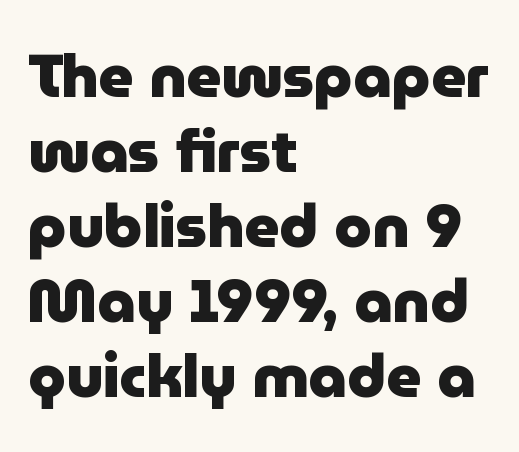
Underline: absent. Proportional: the letters do not fall into vertical columns. Emphasis by weight is at full strength: bold. Casual observation: everything's shoved over to the left.
